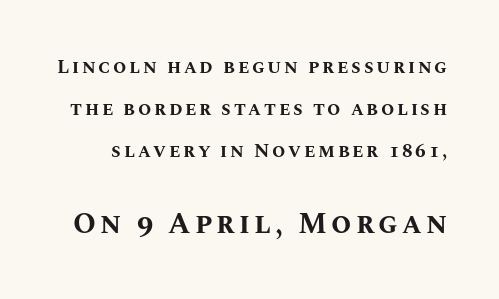
The image shows 29 px bold type, upright; set loose line spacing (2.22x), not underlined; the second (bottom) block is 1.53x larger; medium stroke contrast and a large x-height.
